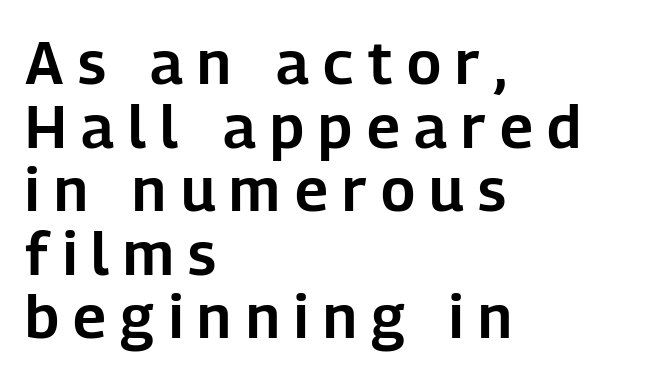
{"serif": "no", "italic": "no", "width": "normal", "stroke_contrast": "low", "x_height": "medium", "monospaced": "no", "underline": "no", "align": "left", "line_spacing": "tight", "line_spacing_ratio": 1.06, "letter_spacing": "wide", "letter_spacing_em": 0.24, "glyph_px": 60}
